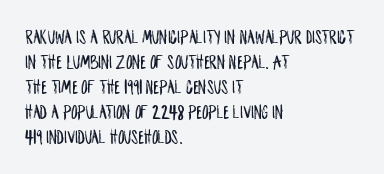
The image shows 20 px text type, upright; set left-aligned, normal line spacing (1.25x), normal letter spacing, not underlined.
